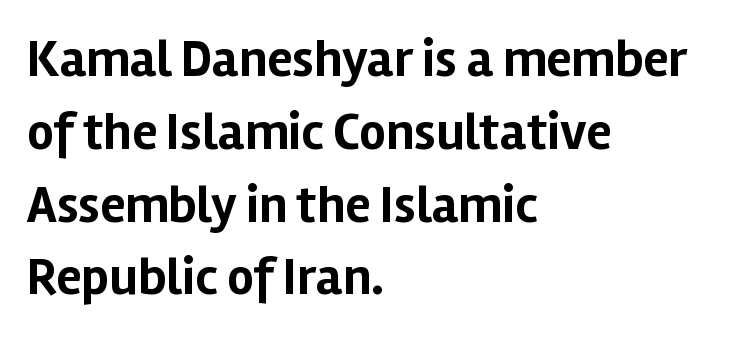
{"serif": "no", "italic": "no", "bold": "yes", "weight": "bold", "width": "normal", "stroke_contrast": "low", "x_height": "medium", "monospaced": "no", "underline": "no", "align": "left", "line_spacing": "normal", "line_spacing_ratio": 1.4, "letter_spacing": "normal", "letter_spacing_em": 0.0, "glyph_px": 52}
